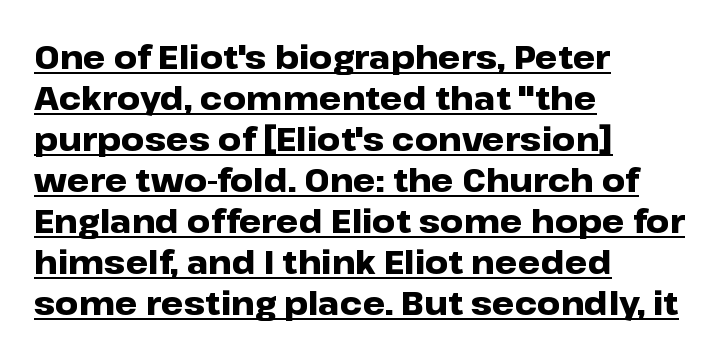
The image shows 32 px heavy, wide sans-serif type, upright; set left-aligned, normal line spacing (1.28x), normal letter spacing, underlined; low stroke contrast and a medium x-height.
